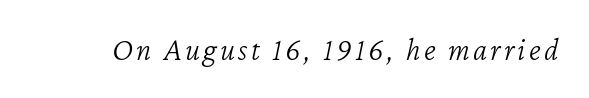
Q: Is the text bold? A: No.
Q: Is the text italic (slanted)? A: Yes, it leans right by about 12 degrees.
Q: Is the text underlined? A: No.
Q: Width (condensed, normal, or wide)? A: Normal.
Q: Stroke contrast? A: Low.
Q: x-height? A: Medium.
Q: Monospaced? A: No.
